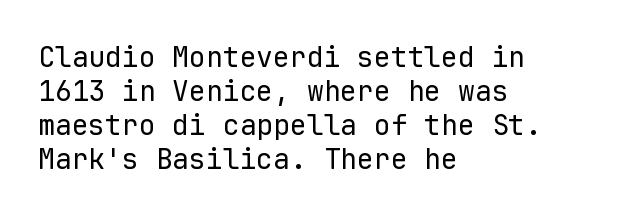
{"serif": "no", "italic": "no", "bold": "no", "weight": "regular", "width": "normal", "stroke_contrast": "low", "x_height": "medium", "monospaced": "yes", "underline": "no", "align": "left", "line_spacing_ratio": 1.22, "letter_spacing": "normal", "letter_spacing_em": 0.0, "glyph_px": 28}
